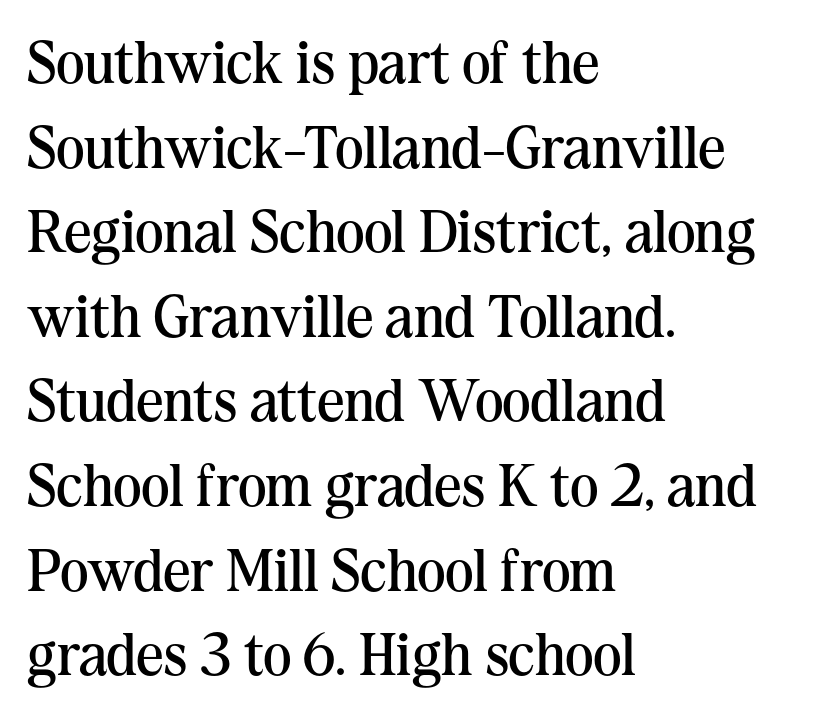
The line-height multiplier appears to be the usual default. The letterforms sit shoulder to shoulder at normal distance. The paragraph shown leans on its left margin. The face looks like a standard text weight, possibly lighter. Looks like regular typesetting: each glyph gets only the width it needs. Quick note: not italic, upright.
